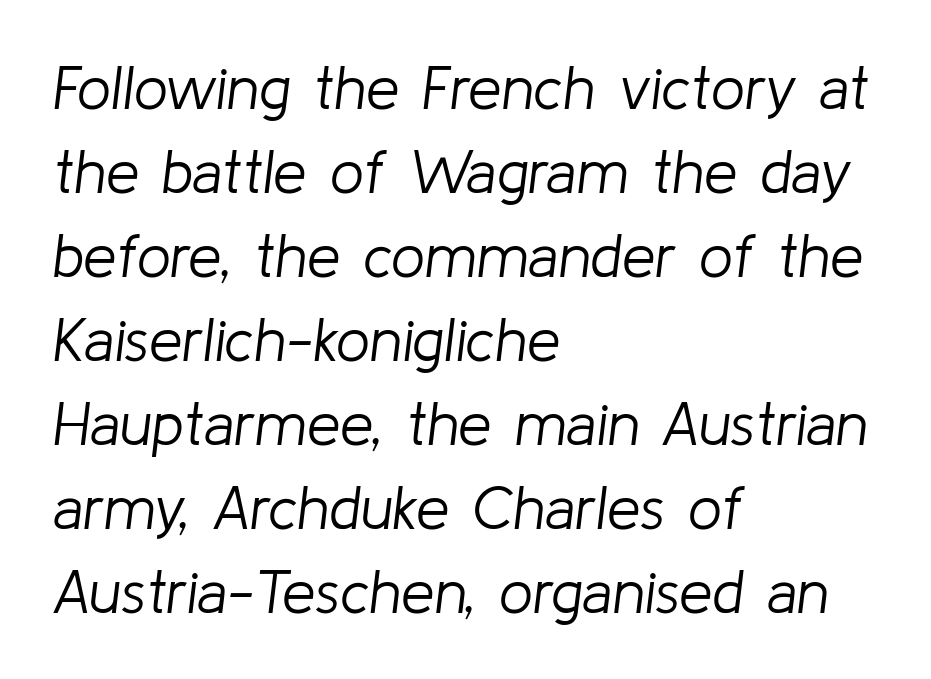
Each word holds together tightly as a unit, with standard inter-letter gaps. The face looks like a standard text weight, possibly lighter. In terms of posture, this sample is oblique. Layout note: lines flush left.
